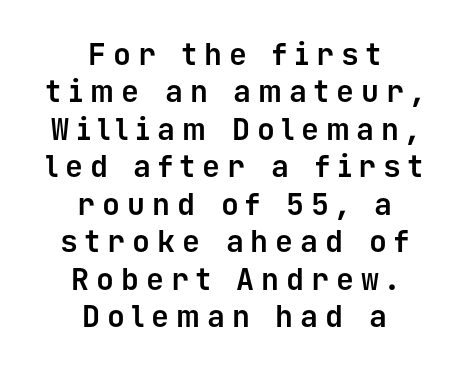
{"serif": "no", "italic": "no", "bold": "yes", "weight": "bold", "width": "normal", "stroke_contrast": "low", "x_height": "medium", "monospaced": "yes", "underline": "no", "align": "center", "line_spacing": "normal", "line_spacing_ratio": 1.25, "letter_spacing": "wide", "letter_spacing_em": 0.23, "glyph_px": 30}
